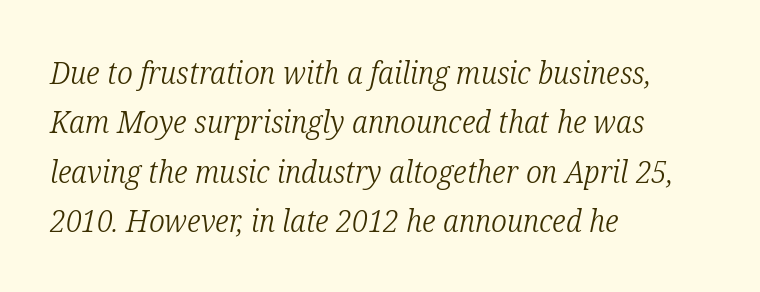
Q: Is the text bold? A: No.
Q: Is the text italic (slanted)? A: Yes, it leans right by about 12 degrees.
Q: Is the typeface a serif or a sans-serif typeface? A: Serif.
Q: Is the text underlined? A: No.
Q: How is the paragraph aligned? A: Left-aligned.
Q: Is the spacing between letters normal or unusually wide? A: Normal.
Q: Is the spacing between lines tight, normal or loose? A: Normal.
Q: Width (condensed, normal, or wide)? A: Condensed.
Q: Stroke contrast? A: Low.
Q: x-height? A: Medium.
Q: Monospaced? A: No.
